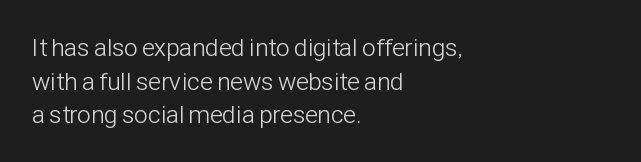
The image shows 25 px text type, upright; set left-aligned, normal line spacing (1.35x), normal letter spacing, not underlined.
